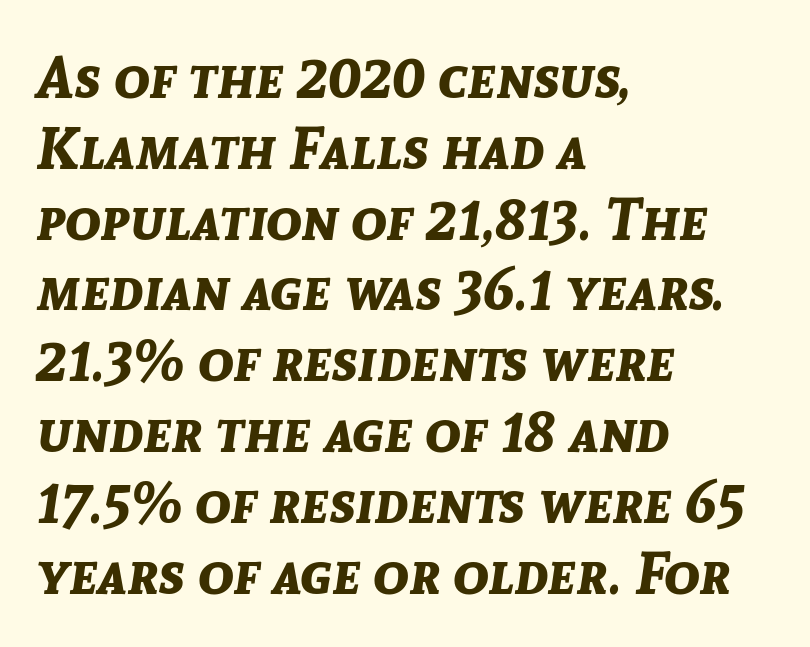
{"italic": "yes", "lean": "right", "slant_degrees": 8, "bold": "yes", "weight": "bold", "width": "normal", "stroke_contrast": "low", "x_height": "medium", "monospaced": "no", "underline": "no", "align": "left", "line_spacing_ratio": 1.2, "letter_spacing": "normal", "letter_spacing_em": 0.0, "glyph_px": 59}
